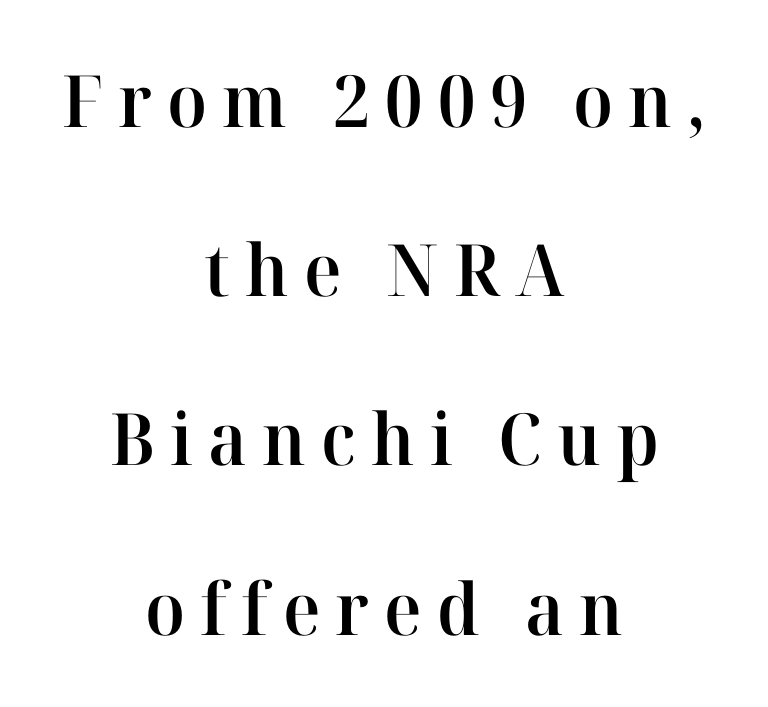
Is the block centered? Yes — each line is placed symmetrically about the middle. Spacing verdict: proportional, widths tailored to each character. Ordinary non-slanted type is in use. The glyphs in this specimen are seriffed. Typographic density is moderately raised because the face is semibold.
